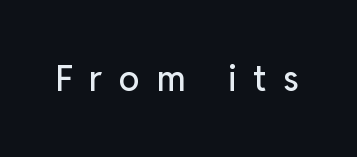
The image shows 35 px sans-serif type, upright; set unusually wide letter spacing (+0.48 em), not underlined; low stroke contrast and a medium x-height.
